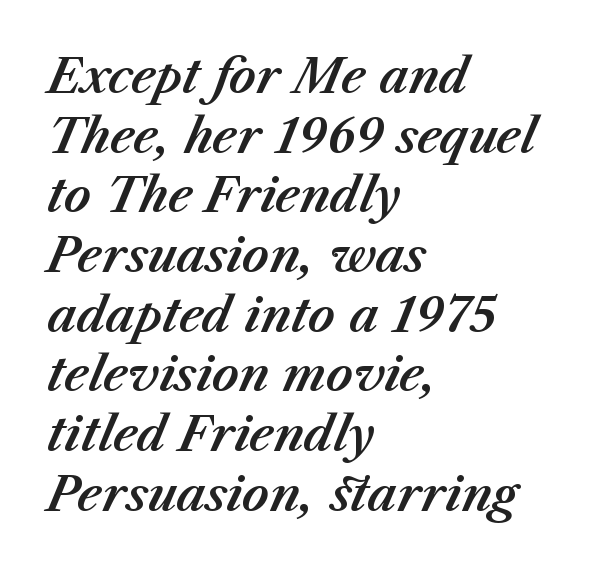
The image shows 47 px text type, italic (leaning right); set left-aligned, normal line spacing (1.27x), normal letter spacing, not underlined; medium stroke contrast and a medium x-height.
